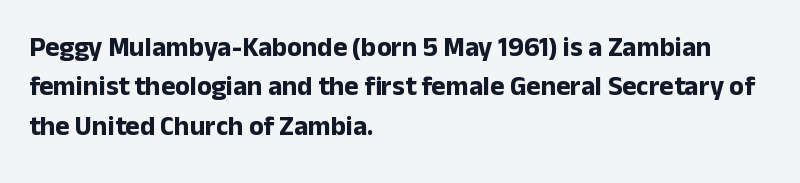
The line texture is even and compact thanks to regular tracking. Notice how the passage keeps a crisp vertical edge on the left only. Rendered with straight, roman letterforms. A bare baseline throughout the passage. One glance says typical: line gaps are just what's usual.
